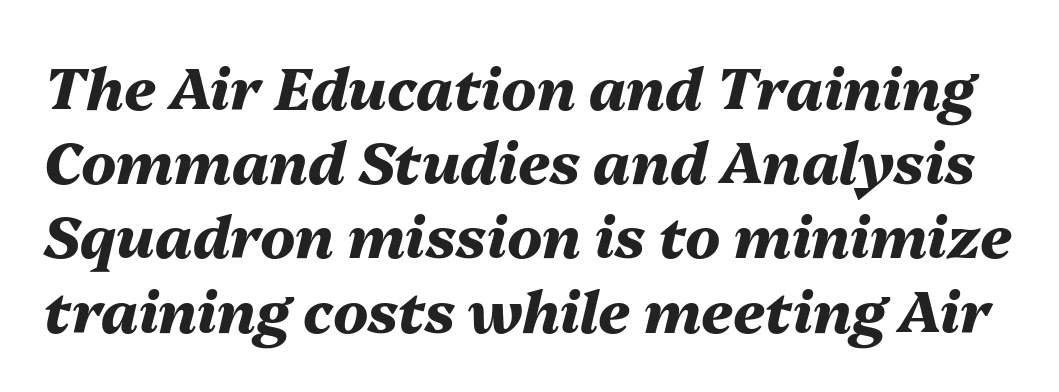
{"italic": "yes", "lean": "right", "slant_degrees": 13, "bold": "yes", "weight": "heavy", "width": "normal", "stroke_contrast": "medium", "x_height": "medium", "monospaced": "no", "underline": "no", "line_spacing": "normal", "line_spacing_ratio": 1.28, "letter_spacing": "normal", "letter_spacing_em": 0.0, "glyph_px": 58}
